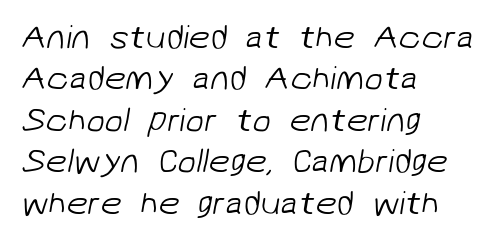
{"serif": "no", "bold": "no", "weight": "light", "width": "normal", "stroke_contrast": "low", "x_height": "medium", "monospaced": "no", "underline": "no", "align": "left", "line_spacing_ratio": 1.22, "letter_spacing": "normal", "letter_spacing_em": 0.0, "glyph_px": 34}
